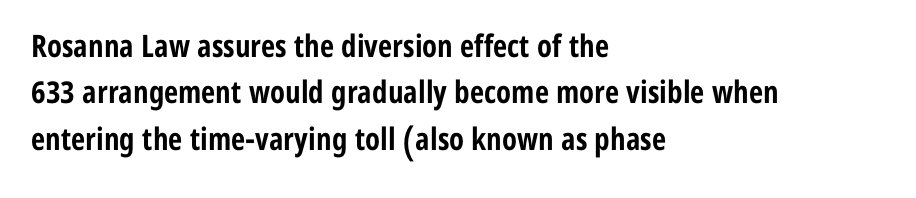
Plenty of ink on the page — the face is bold. Check where the strokes stop: nothing finishes them off — pure sans. Does the copy run flush right? No — it runs flush left. Each letter keeps its own natural width here, so spacing adapts to shape. Regular leading. Quick note: underline off.
